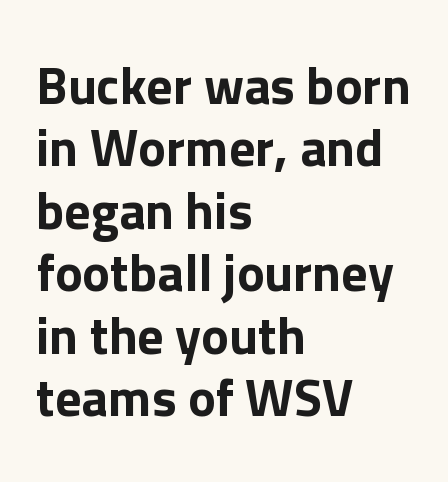
Q: Is the text italic (slanted)? A: No, it is upright.
Q: Is the typeface a serif or a sans-serif typeface? A: Sans-serif.
Q: Is the text underlined? A: No.
Q: How is the paragraph aligned? A: Left-aligned.
Q: Is the spacing between letters normal or unusually wide? A: Normal.
Q: Width (condensed, normal, or wide)? A: Normal.
Q: Stroke contrast? A: Low.
Q: x-height? A: Medium.
Q: Monospaced? A: No.
